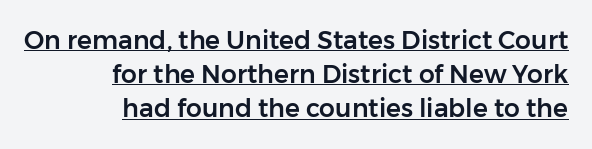
{"italic": "no", "underline": "yes", "align": "right", "line_spacing": "normal", "line_spacing_ratio": 1.37, "letter_spacing": "normal", "letter_spacing_em": 0.0, "glyph_px": 25}
